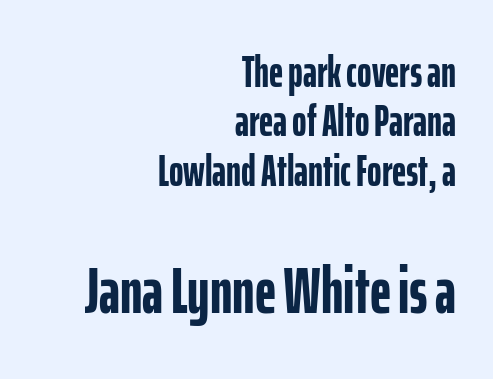
Q: Is the text bold? A: Yes.
Q: Is the text italic (slanted)? A: No, it is upright.
Q: Is the typeface a serif or a sans-serif typeface? A: Sans-serif.
Q: Is the text underlined? A: No.
Q: How is the paragraph aligned? A: Right-aligned.
Q: Is the spacing between letters normal or unusually wide? A: Normal.
Q: Is the spacing between lines tight, normal or loose? A: Tight.
Q: Which block of text is set in a larger size, the first (top) or the second (bottom)? A: The second (bottom) one.
Q: Width (condensed, normal, or wide)? A: Condensed.
Q: Stroke contrast? A: Low.
Q: x-height? A: Medium.
Q: Monospaced? A: No.
